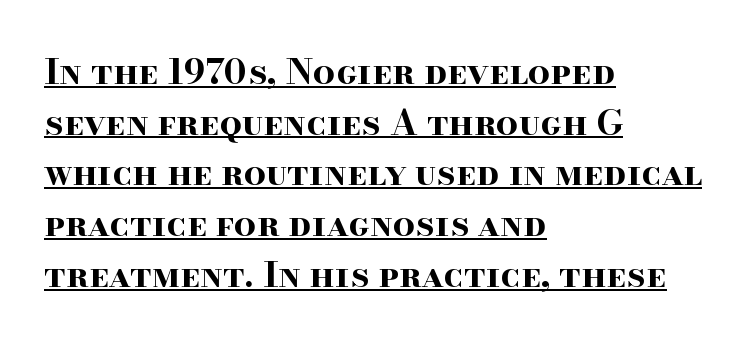
The lines are quadded left. The glyphs have the mass of a bold cut. Is this a fixed-width face? No — the glyphs have proportional, varying widths. What kind of face is this? One with serifs. Nothing unusual about the tracking: characters are spaced as the font intends. Glance below the letters and you will spot a drawn line.
